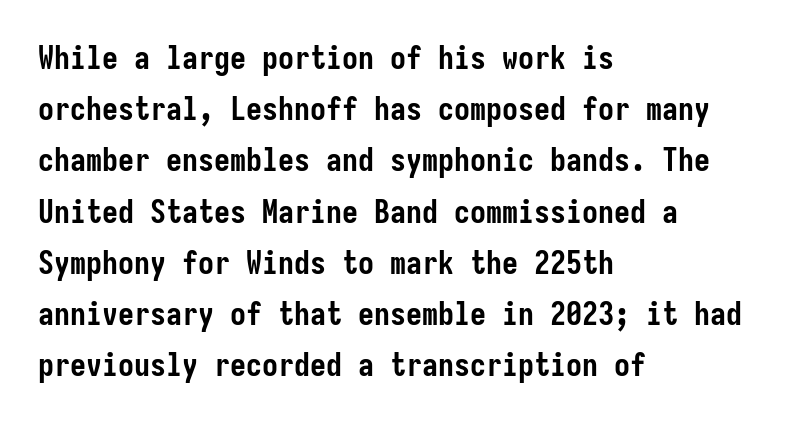
This is sans-serif lettering, the kind often seen on screens and signage. These lines are set flush left with a ragged right edge. Vertical spacing — default. Upright lettering throughout.
